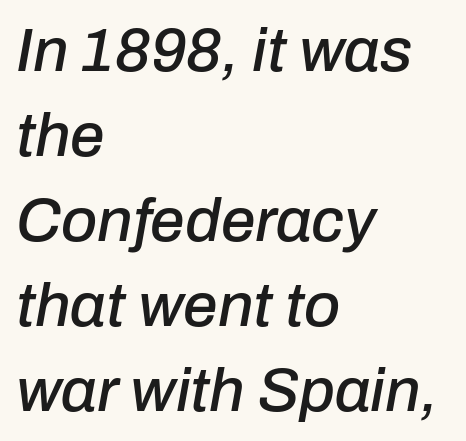
The image shows 62 px text type, italic (leaning right); set left-aligned, normal line spacing (1.37x), normal letter spacing, not underlined; low stroke contrast and a medium x-height.
